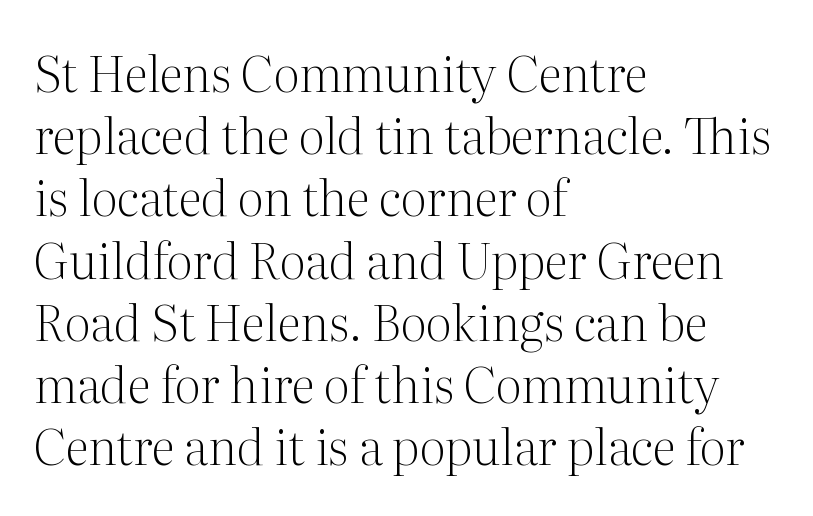
{"serif": "yes", "italic": "no", "bold": "no", "weight": "light", "width": "normal", "stroke_contrast": "medium", "x_height": "medium", "monospaced": "no", "underline": "no", "align": "left", "line_spacing": "normal", "line_spacing_ratio": 1.27, "letter_spacing": "normal", "letter_spacing_em": 0.0, "glyph_px": 49}
